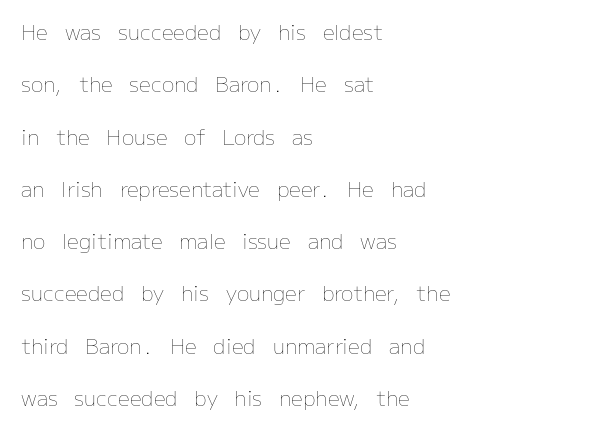
{"italic": "no", "bold": "no", "underline": "no", "align": "left", "line_spacing": "loose", "line_spacing_ratio": 2.49, "letter_spacing": "normal", "letter_spacing_em": 0.0, "glyph_px": 21}
